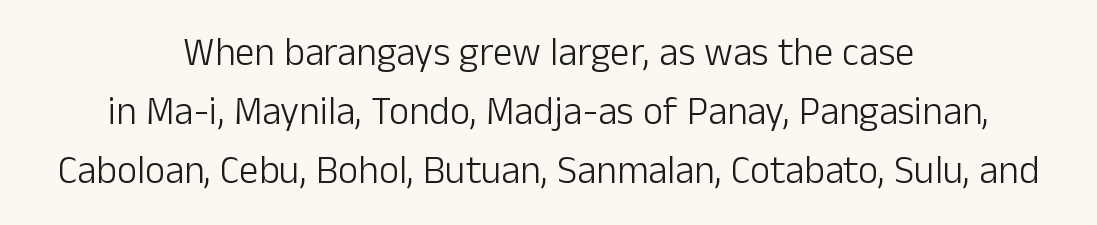
The image shows 39 px light sans-serif type, upright; set centered, normal line spacing (1.51x), normal letter spacing, not underlined; low stroke contrast and a medium x-height.
